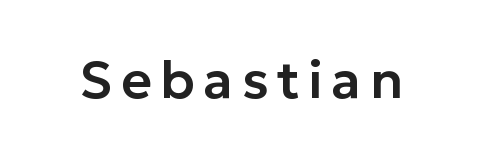
Nothing sits at the stroke ends, so this counts as sans-serif. Unlike italic type, these characters show no tilt at all. The foot of each line stays bare and open. Looks like regular typesetting: each glyph gets only the width it needs.
